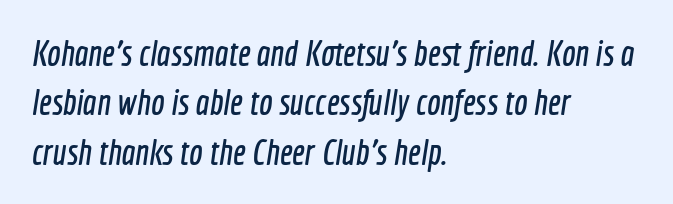
Regarding serifs, this sample does without them. The designer left line spacing at the default. Spacing verdict: proportional, widths tailored to each character. Words float on clear page, feet unadorned. Where is the straight margin? On the left. The passage shown has conventional tracking throughout.
